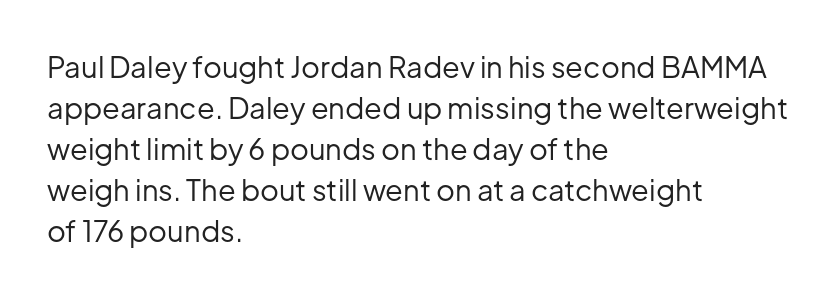
Stroke mass is kept to a normal reading level or below. Summary of vertical rhythm: regular, with standard interline spacing. The letterforms sit shoulder to shoulder at normal distance. Do the characters align in a grid? No, the font is proportional. Unlike a traditional serif, this face leaves its strokes unadorned. Italic? Not at all — the glyphs are vertical.
